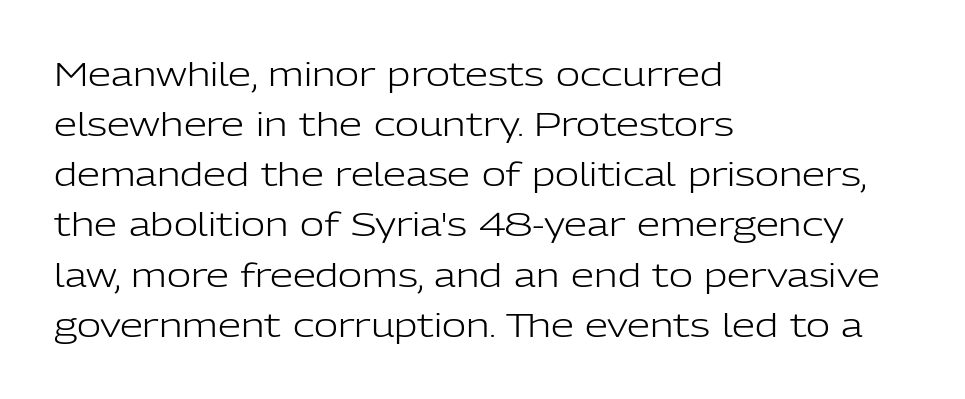
Q: Is the text bold? A: No.
Q: Is the text italic (slanted)? A: No, it is upright.
Q: Is the typeface a serif or a sans-serif typeface? A: Sans-serif.
Q: Is the text underlined? A: No.
Q: How is the paragraph aligned? A: Left-aligned.
Q: Is the spacing between letters normal or unusually wide? A: Normal.
Q: Is the spacing between lines tight, normal or loose? A: Normal.
Q: Width (condensed, normal, or wide)? A: Normal.
Q: Stroke contrast? A: Low.
Q: x-height? A: Medium.
Q: Monospaced? A: No.
